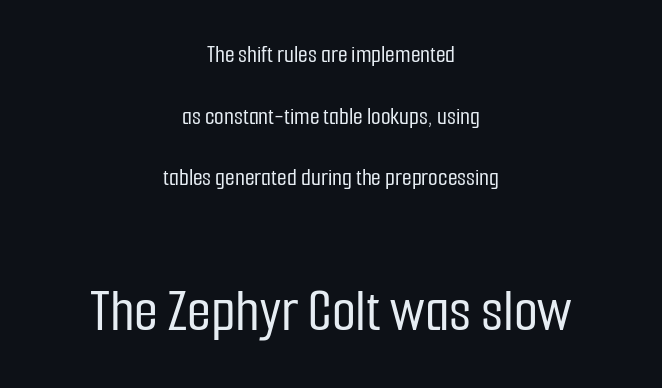
Is the letter spacing exaggerated? No — it looks like the ordinary default. Does the leading feel generous? Absolutely, it's lavish. Has an underline been added? It has not. Which of the two is more prominent by size? The second, at the bottom.
